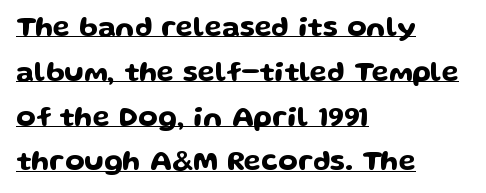
The image shows 28 px wide sans-serif type, upright; set left-aligned, normal line spacing (1.6x), normal letter spacing, underlined; low stroke contrast and a medium x-height.
